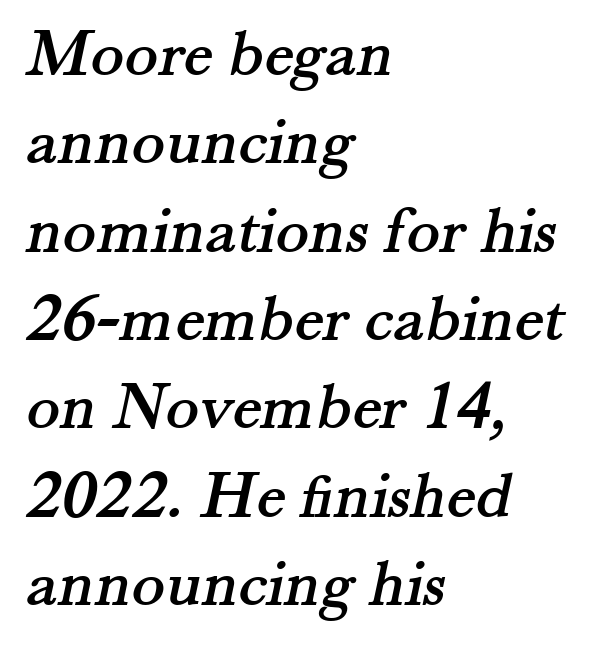
Q: Is the typeface a serif or a sans-serif typeface? A: Serif.
Q: Is the text underlined? A: No.
Q: How is the paragraph aligned? A: Left-aligned.
Q: Is the spacing between letters normal or unusually wide? A: Normal.
Q: Is the spacing between lines tight, normal or loose? A: Normal.
Q: Width (condensed, normal, or wide)? A: Normal.
Q: Stroke contrast? A: Medium.
Q: x-height? A: Small.
Q: Monospaced? A: No.
